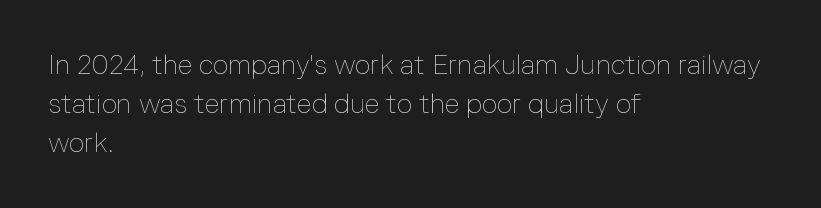
The image shows 27 px text type, upright; set left-aligned, normal line spacing (1.45x), normal letter spacing, not underlined.
